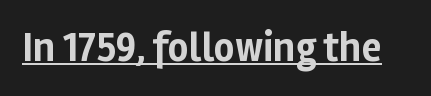
Default kerning and tracking; the words read as compact shapes. Strong, thick strokes mark this as bold type. No italicization has been applied; the sample stays upright. A continuous stroke trails under the words, as in a hyperlink. This rendering employs a face without finishing strokes, i.e., a sans-serif.
